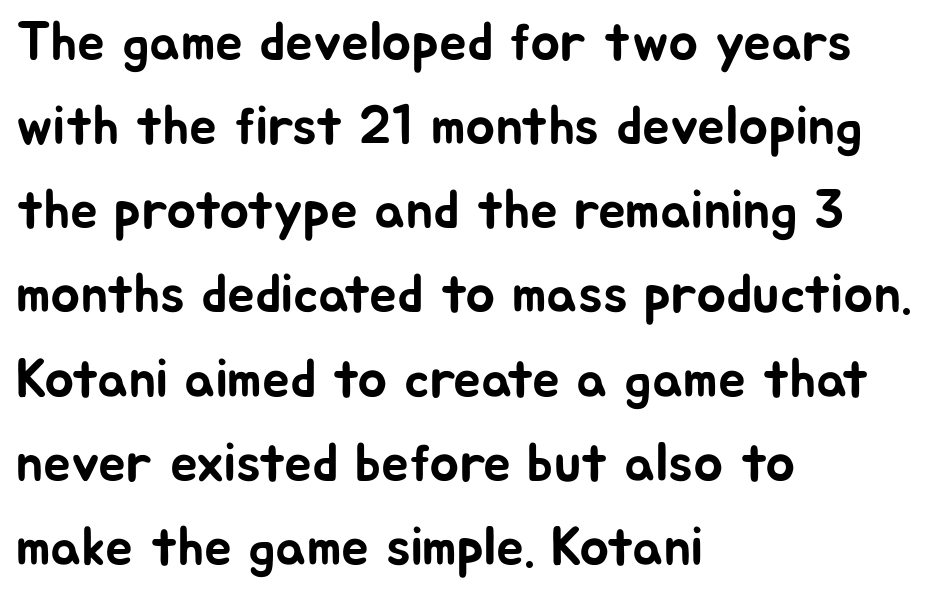
This rendering leaves character spacing at its baseline value. The area under the type is left untouched. The rendering anchors every line to the left-hand side. Spacing verdict: proportional, widths tailored to each character.
